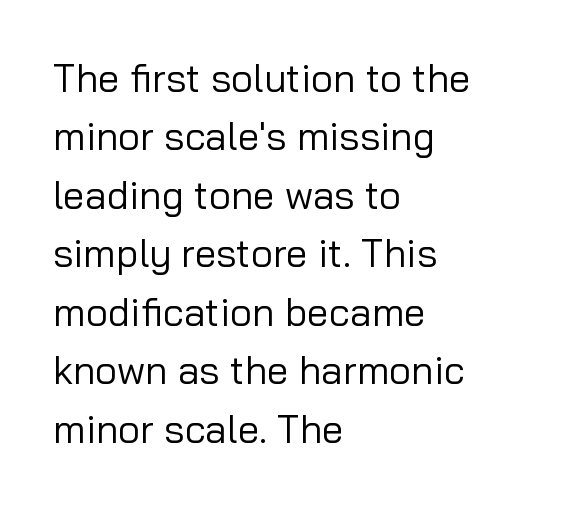
Q: Is the text bold? A: No.
Q: Is the text italic (slanted)? A: No, it is upright.
Q: Is the typeface a serif or a sans-serif typeface? A: Sans-serif.
Q: Is the text underlined? A: No.
Q: How is the paragraph aligned? A: Left-aligned.
Q: Is the spacing between letters normal or unusually wide? A: Normal.
Q: Is the spacing between lines tight, normal or loose? A: Normal.
Q: Width (condensed, normal, or wide)? A: Normal.
Q: Stroke contrast? A: Low.
Q: x-height? A: Medium.
Q: Monospaced? A: No.
